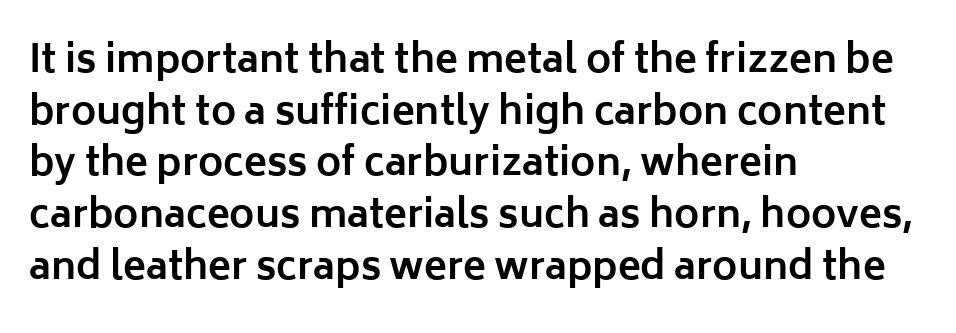
The image shows 38 px bold sans-serif type, upright; set left-aligned, normal line spacing (1.36x), normal letter spacing, not underlined; low stroke contrast and a medium x-height.
